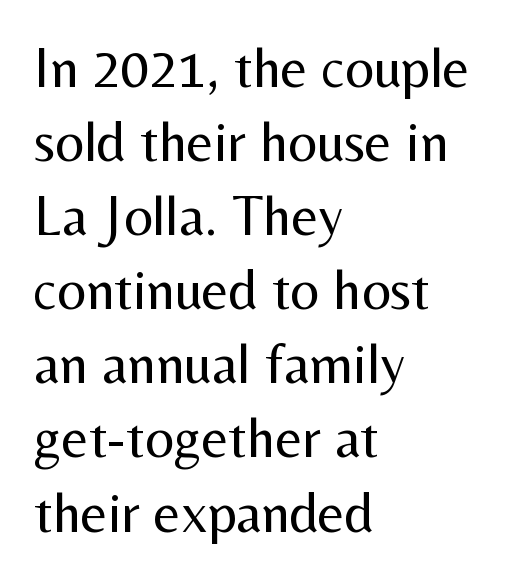
Does the type have serifs? No, each stem ends abruptly. A classic flush-left, rag-right setting is used for this passage. The passage shown stacks its lines at a standard gap. The passage shown is typed in a proportional face where columns would drift. Tall strokes in this sample are plumb rather than angled. A typesetter would call this zero additional tracking.
